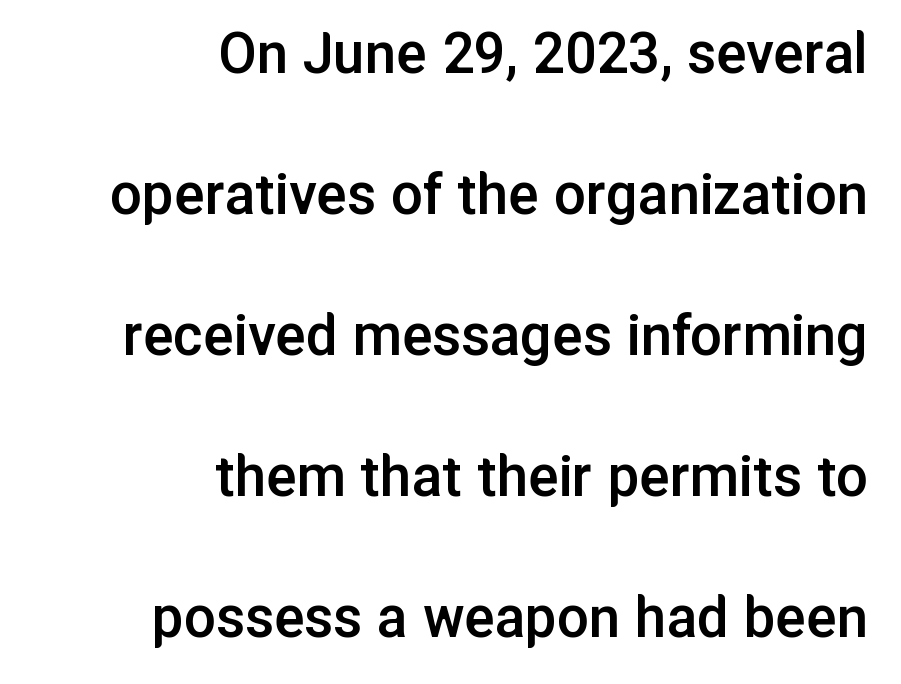
{"serif": "no", "italic": "no", "bold": "semi", "weight": "semibold", "width": "normal", "stroke_contrast": "low", "x_height": "medium", "monospaced": "no", "underline": "no", "align": "right", "line_spacing": "loose", "line_spacing_ratio": 2.24, "letter_spacing": "normal", "letter_spacing_em": 0.0, "glyph_px": 63}
